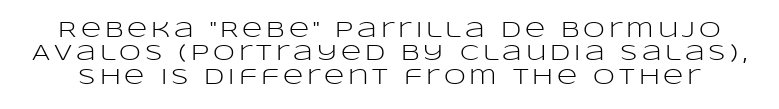
Underlining? Definitely not there. Is this a heavy cut? Hardly; it is regular or lighter. The leading is snug, giving the passage a crowded texture. Style check: upright.
